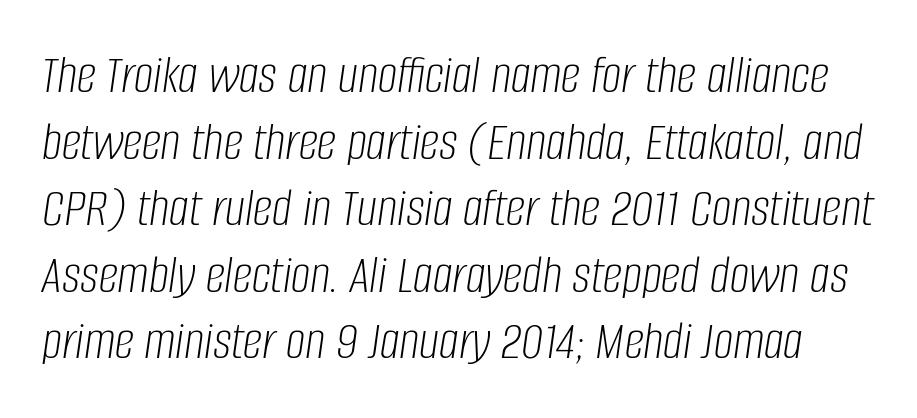
{"italic": "yes", "lean": "right", "slant_degrees": 8, "bold": "no", "weight": "light", "width": "condensed", "stroke_contrast": "low", "x_height": "large", "monospaced": "no", "underline": "no", "line_spacing_ratio": 1.21, "letter_spacing": "normal", "letter_spacing_em": 0.0, "glyph_px": 55}
